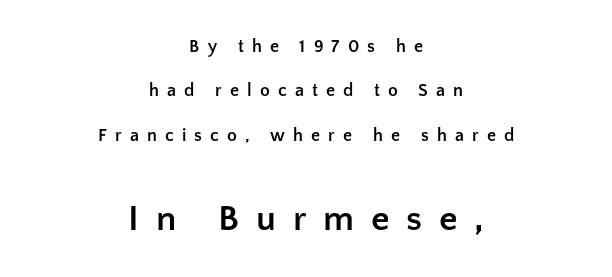
{"serif": "no", "italic": "no", "bold": "yes", "weight": "semibold", "width": "normal", "stroke_contrast": "low", "x_height": "medium", "monospaced": "no", "underline": "no", "align": "center", "line_spacing": "loose", "line_spacing_ratio": 2.46, "letter_spacing": "wide", "letter_spacing_em": 0.45, "larger_block": "second", "size_ratio": 2.06, "glyph_px": 37}
